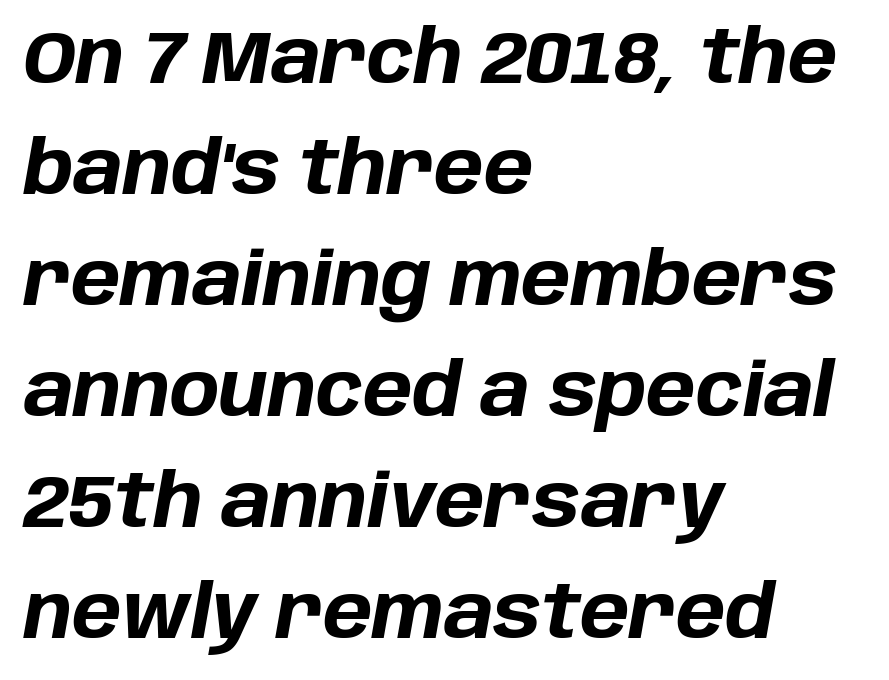
The text block is weighted toward the left margin, trailing off unevenly rightward. Unmarked baselines from the first word to the last. Is the letter spacing exaggerated? No — it looks like the ordinary default. The passage shown leans; its letterforms are oblique.
